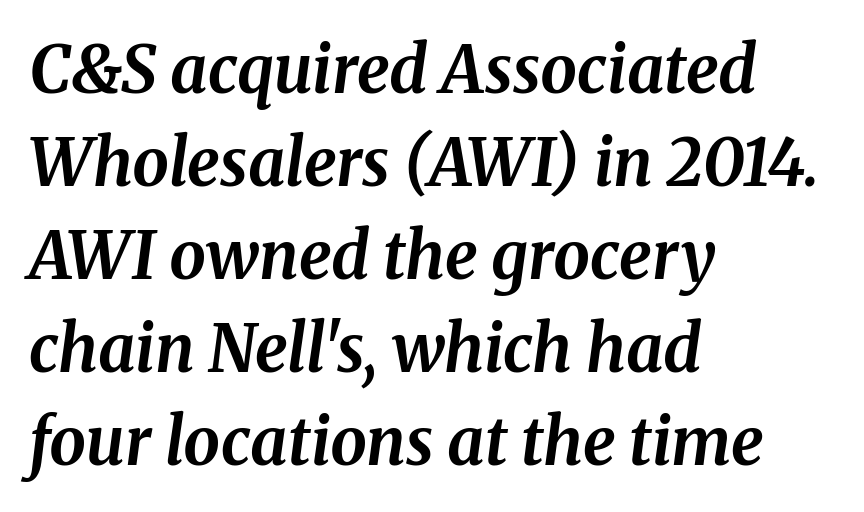
The passage shown stacks its lines at a standard gap. Thick stems and heavy bowls — unmistakably bold. Does the copy run flush right? No — it runs flush left. Spacing verdict: proportional, widths tailored to each character. The space beneath each line is pristine and unruled. There is no visible air inserted between adjacent glyphs.
